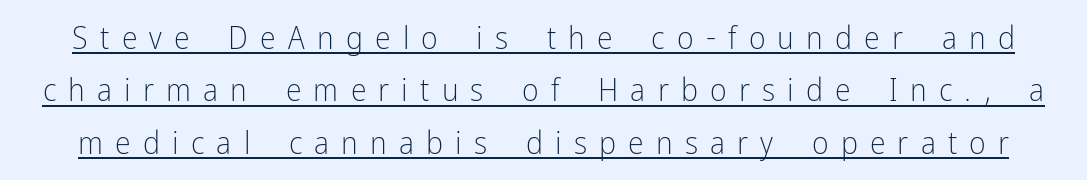
{"serif": "no", "italic": "no", "bold": "no", "weight": "light", "width": "condensed", "stroke_contrast": "low", "x_height": "medium", "monospaced": "no", "underline": "yes", "line_spacing": "normal", "line_spacing_ratio": 1.64, "letter_spacing": "wide", "letter_spacing_em": 0.38, "glyph_px": 32}
